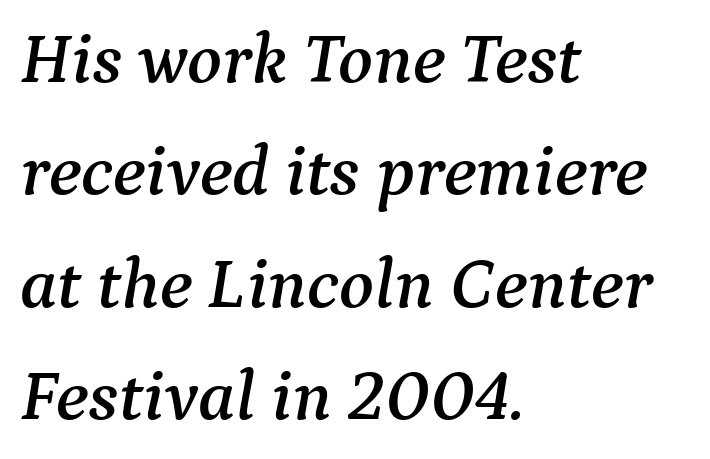
The image shows 72 px serif type, italic (leaning right); set left-aligned, normal line spacing (1.56x), normal letter spacing, not underlined; medium stroke contrast and a medium x-height.
